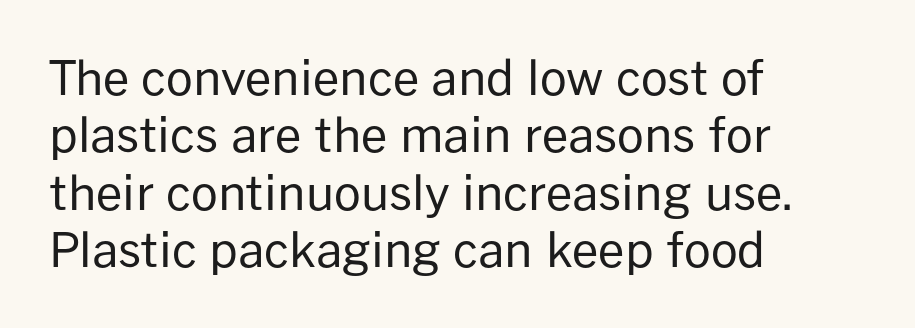
Q: Is the text bold? A: No.
Q: Is the text italic (slanted)? A: No, it is upright.
Q: Is the typeface a serif or a sans-serif typeface? A: Sans-serif.
Q: Is the text underlined? A: No.
Q: How is the paragraph aligned? A: Left-aligned.
Q: Is the spacing between letters normal or unusually wide? A: Normal.
Q: Width (condensed, normal, or wide)? A: Normal.
Q: Stroke contrast? A: Low.
Q: x-height? A: Medium.
Q: Monospaced? A: No.
